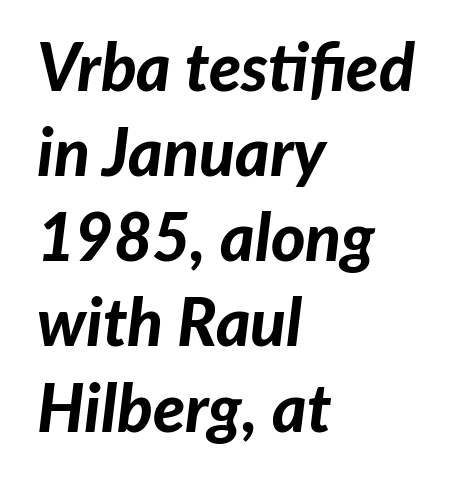
The image shows 66 px bold type, italic (leaning right); set left-aligned, normal line spacing (1.29x), normal letter spacing, not underlined; low stroke contrast and a medium x-height.
